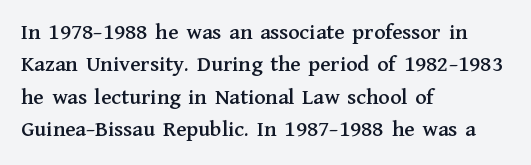
{"italic": "no", "underline": "no", "align": "left", "line_spacing": "normal", "line_spacing_ratio": 1.41, "letter_spacing": "normal", "letter_spacing_em": 0.0, "glyph_px": 23}
